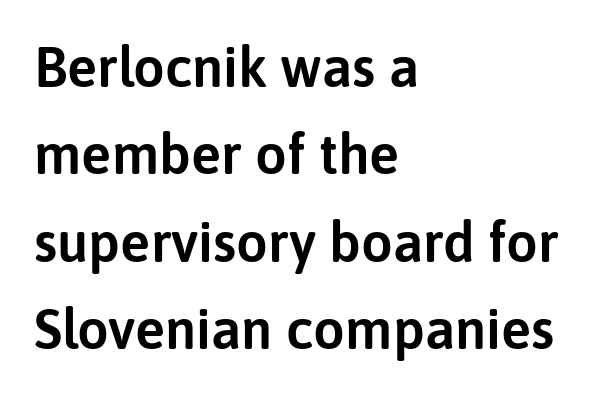
The image shows 56 px sans-serif type, upright; set left-aligned, normal line spacing (1.56x), normal letter spacing, not underlined; low stroke contrast and a medium x-height.
